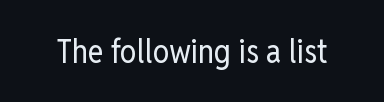
The image shows 33 px regular-weight, condensed sans-serif type, upright; set normal letter spacing, not underlined; low stroke contrast and a medium x-height.
